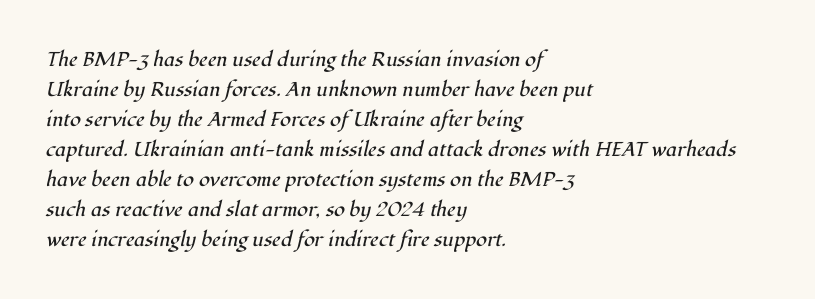
{"italic": "yes", "lean": "right", "slant_degrees": 12, "bold": "no", "underline": "no", "align": "left", "line_spacing": "normal", "line_spacing_ratio": 1.5, "letter_spacing": "normal", "letter_spacing_em": 0.0, "glyph_px": 20}
